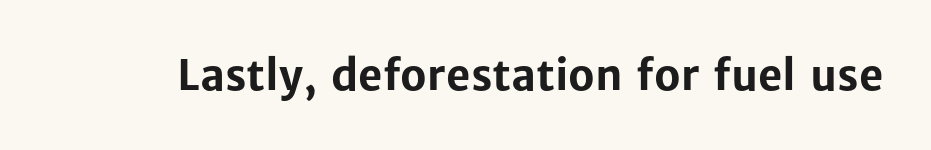
Clear beneath every line of the passage. What kind of face is this? One without serifs — a sans. Is the type bold? Yes — the strokes are clearly thick and heavy. Think of a printed novel: that variable character pitch is what you see here. The specimen reads as upright at a glance.
